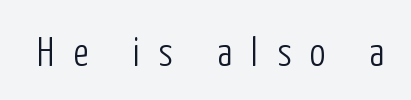
{"serif": "no", "italic": "no", "bold": "no", "weight": "light", "width": "condensed", "stroke_contrast": "low", "x_height": "medium", "monospaced": "no", "underline": "no", "letter_spacing": "wide", "letter_spacing_em": 0.47, "glyph_px": 40}
